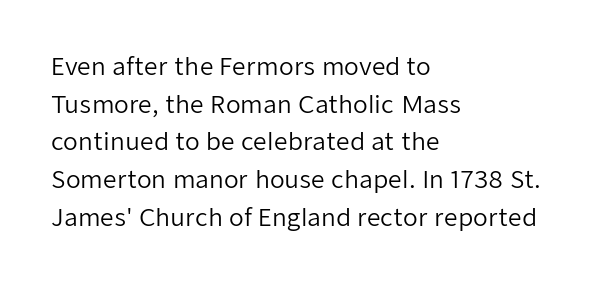
{"italic": "no", "bold": "no", "underline": "no", "align": "left", "line_spacing": "normal", "line_spacing_ratio": 1.57, "letter_spacing": "normal", "letter_spacing_em": 0.0, "glyph_px": 24}
